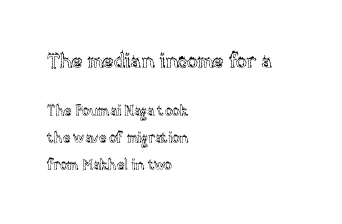
{"italic": "no", "underline": "no", "align": "left", "line_spacing": "loose", "line_spacing_ratio": 1.92, "letter_spacing": "normal", "letter_spacing_em": 0.0, "larger_block": "first", "size_ratio": 1.43, "glyph_px": 20}
